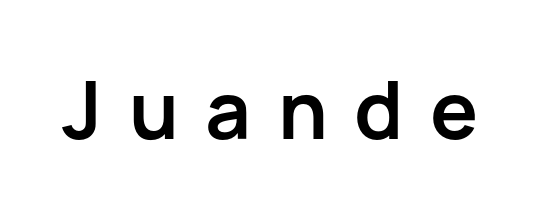
Grotesque or geometric, the face here clearly has no serifs. The typesetting leans heavy: a genuine bold. Is there any slant? The stems are plumb. No word sits above an underline.
